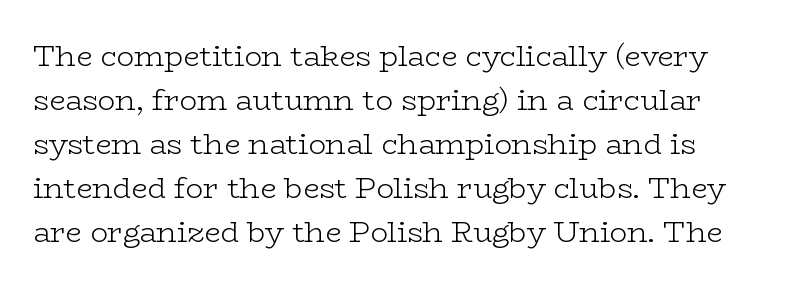
Q: Is the text bold? A: No.
Q: Is the text italic (slanted)? A: No, it is upright.
Q: Is the typeface a serif or a sans-serif typeface? A: Serif.
Q: Is the text underlined? A: No.
Q: Is the spacing between letters normal or unusually wide? A: Normal.
Q: Is the spacing between lines tight, normal or loose? A: Normal.
Q: Width (condensed, normal, or wide)? A: Wide.
Q: Stroke contrast? A: Low.
Q: x-height? A: Medium.
Q: Monospaced? A: No.
